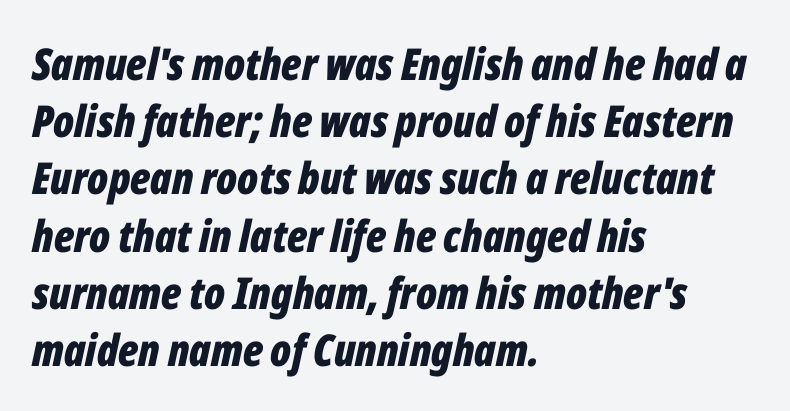
Q: Is the text bold? A: Yes.
Q: Is the text italic (slanted)? A: Yes, it leans right by about 12 degrees.
Q: Is the text underlined? A: No.
Q: How is the paragraph aligned? A: Left-aligned.
Q: Is the spacing between letters normal or unusually wide? A: Normal.
Q: Is the spacing between lines tight, normal or loose? A: Normal.
Q: Width (condensed, normal, or wide)? A: Condensed.
Q: Stroke contrast? A: Low.
Q: x-height? A: Medium.
Q: Monospaced? A: No.
